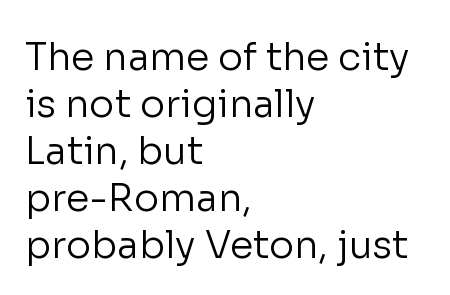
The image shows 38 px regular-weight sans-serif type, upright; set left-aligned, line spacing 1.24x, normal letter spacing, not underlined; low stroke contrast and a medium x-height.
